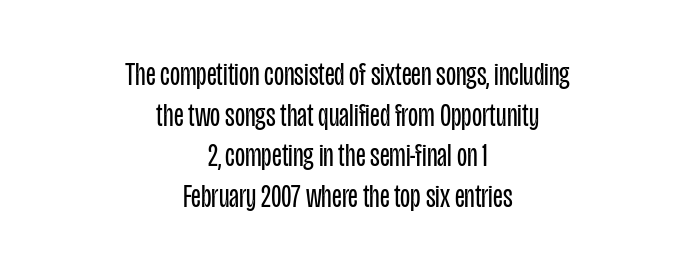
The image shows 33 px regular-weight, condensed sans-serif type, upright; set centered, line spacing 1.23x, normal letter spacing, not underlined; low stroke contrast and a large x-height.
